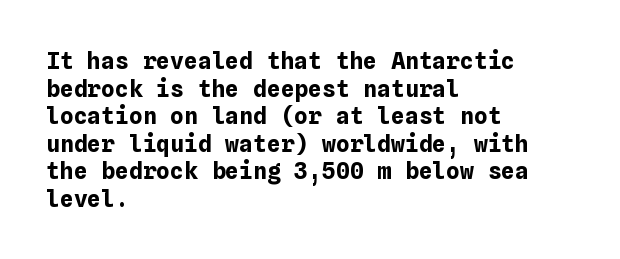
The letters stand upright; this is a roman face. Each word holds together tightly as a unit, with standard inter-letter gaps. Underline: absent. Notice how thick the strokes are: this is what a full bold looks like. The setting favours the left margin, as ordinary paragraphs usually do.
